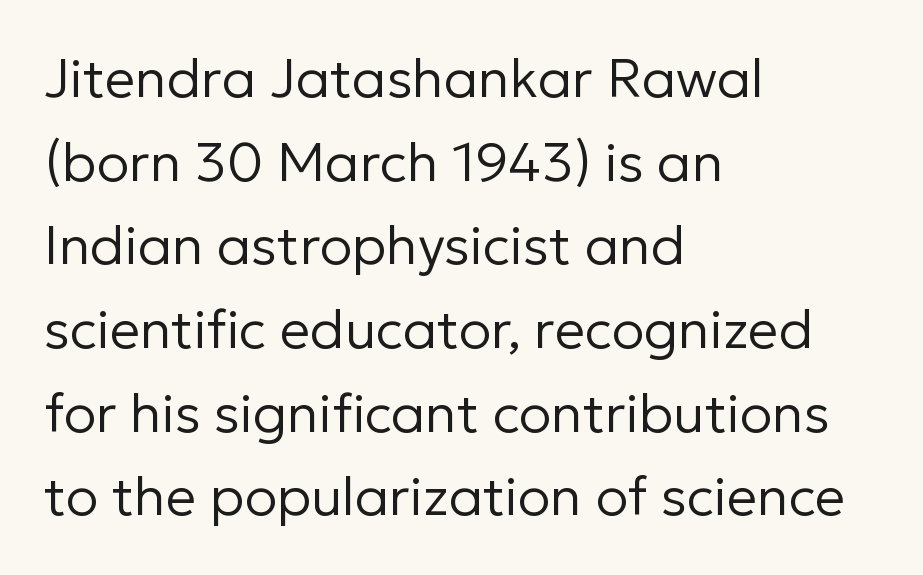
{"serif": "no", "italic": "no", "bold": "no", "weight": "regular", "width": "normal", "stroke_contrast": "low", "x_height": "medium", "monospaced": "no", "underline": "no", "align": "left", "line_spacing": "normal", "line_spacing_ratio": 1.55, "letter_spacing": "normal", "letter_spacing_em": 0.0, "glyph_px": 54}
